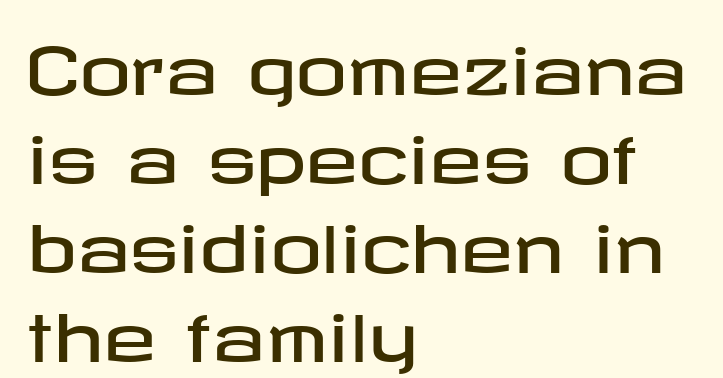
{"serif": "no", "italic": "no", "width": "wide", "stroke_contrast": "low", "x_height": "medium", "underline": "no", "align": "left", "line_spacing": "normal", "line_spacing_ratio": 1.39, "letter_spacing": "normal", "letter_spacing_em": 0.0, "glyph_px": 64}
